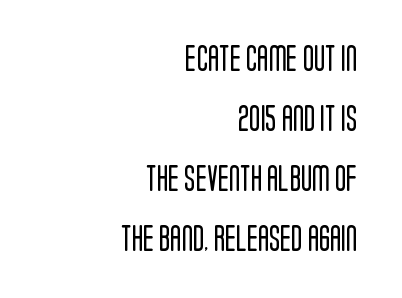
{"italic": "no", "bold": "no", "underline": "no", "align": "right", "line_spacing": "loose", "line_spacing_ratio": 2.31, "letter_spacing": "normal", "letter_spacing_em": 0.0, "glyph_px": 26}
